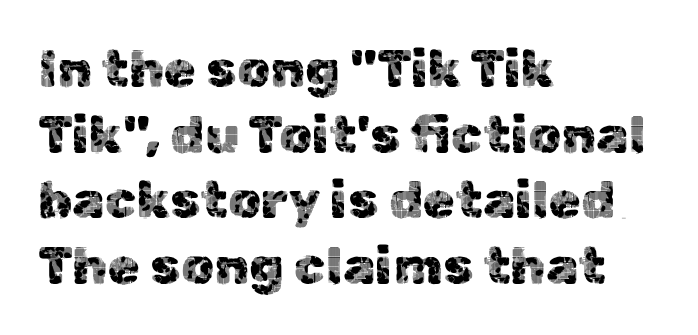
The image shows 52 px sans-serif type, upright; set left-aligned, normal line spacing (1.26x), normal letter spacing, not underlined; a medium x-height.
